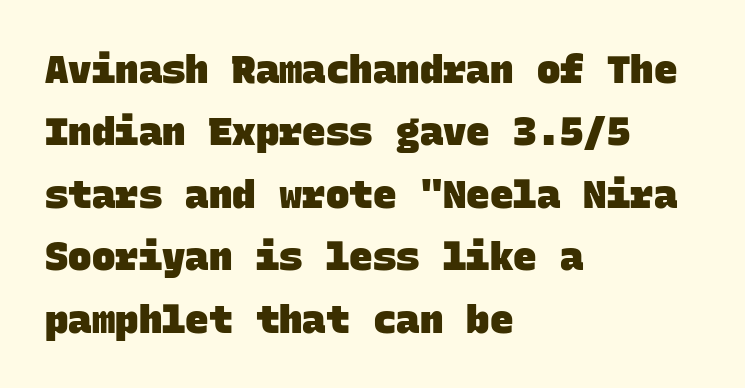
{"serif": "no", "bold": "yes", "weight": "heavy", "width": "normal", "stroke_contrast": "low", "x_height": "large", "monospaced": "yes", "underline": "no", "align": "left", "line_spacing": "normal", "line_spacing_ratio": 1.6, "letter_spacing": "normal", "letter_spacing_em": 0.0, "glyph_px": 39}
